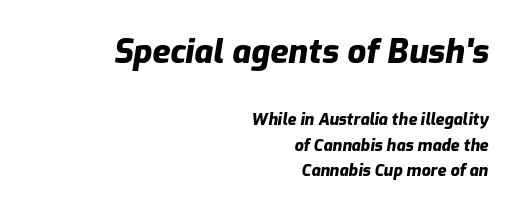
Q: Is the text bold? A: Yes.
Q: Is the text italic (slanted)? A: Yes, it leans right by about 9 degrees.
Q: Is the text underlined? A: No.
Q: How is the paragraph aligned? A: Right-aligned.
Q: Is the spacing between letters normal or unusually wide? A: Normal.
Q: Is the spacing between lines tight, normal or loose? A: Normal.
Q: Which block of text is set in a larger size, the first (top) or the second (bottom)? A: The first (top) one.
Q: Width (condensed, normal, or wide)? A: Normal.
Q: Stroke contrast? A: Low.
Q: x-height? A: Medium.
Q: Monospaced? A: No.
